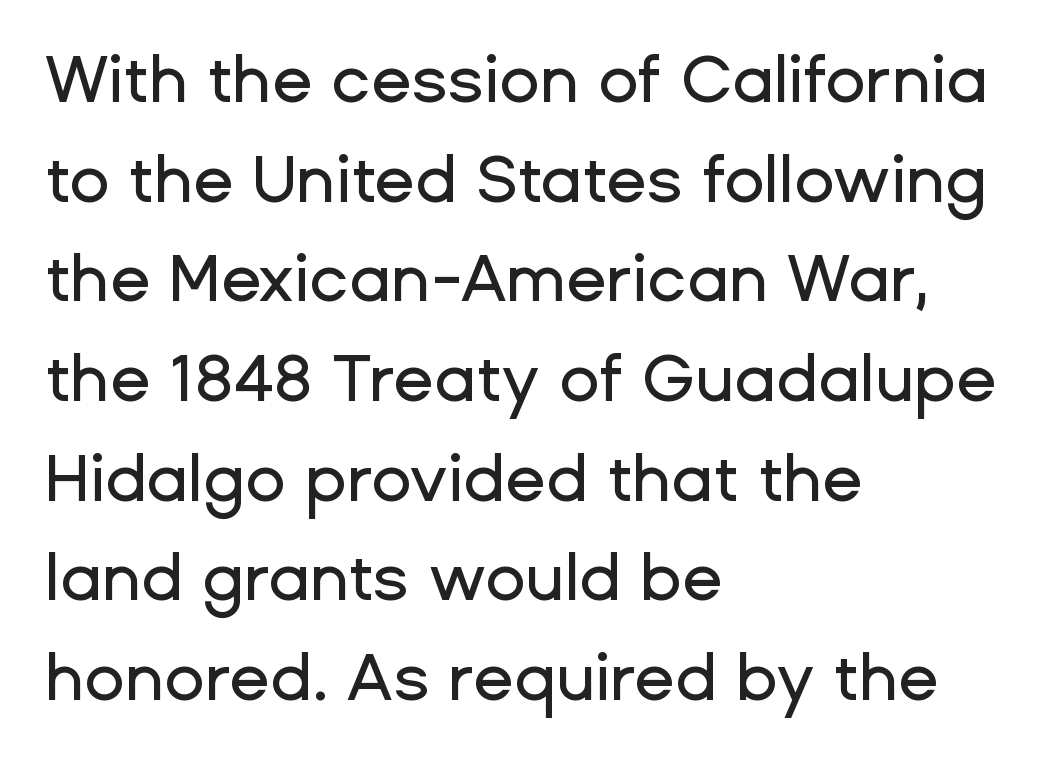
{"serif": "no", "italic": "no", "width": "normal", "stroke_contrast": "low", "x_height": "medium", "monospaced": "no", "underline": "no", "align": "left", "line_spacing": "normal", "line_spacing_ratio": 1.51, "letter_spacing": "normal", "letter_spacing_em": 0.0, "glyph_px": 66}
